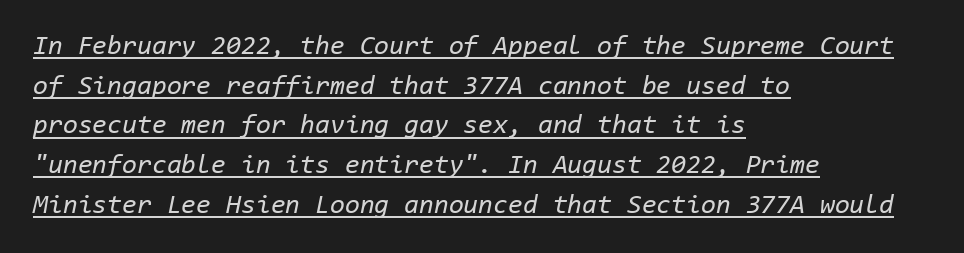
Q: Is the text bold? A: No.
Q: Is the text italic (slanted)? A: Yes, it leans right by about 11 degrees.
Q: Is the text underlined? A: Yes.
Q: How is the paragraph aligned? A: Left-aligned.
Q: Is the spacing between letters normal or unusually wide? A: Normal.
Q: Is the spacing between lines tight, normal or loose? A: Normal.
